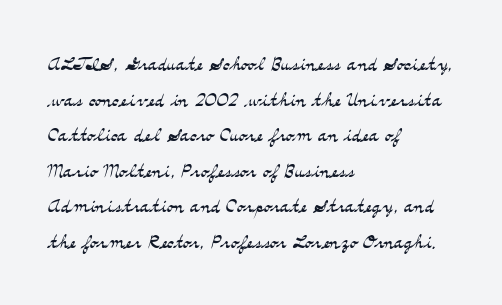
{"bold": "no", "underline": "no", "align": "left", "line_spacing": "normal", "line_spacing_ratio": 1.37, "letter_spacing": "normal", "letter_spacing_em": 0.0, "glyph_px": 26}
